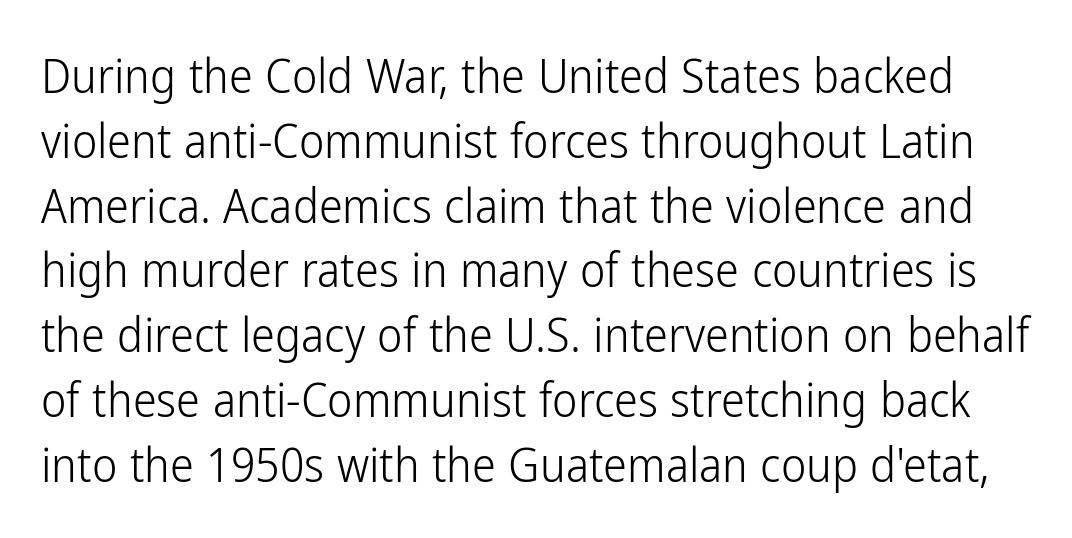
Q: Is the text bold? A: No.
Q: Is the text italic (slanted)? A: No, it is upright.
Q: Is the typeface a serif or a sans-serif typeface? A: Sans-serif.
Q: Is the text underlined? A: No.
Q: Is the spacing between letters normal or unusually wide? A: Normal.
Q: Is the spacing between lines tight, normal or loose? A: Normal.
Q: Width (condensed, normal, or wide)? A: Condensed.
Q: Stroke contrast? A: Low.
Q: x-height? A: Medium.
Q: Monospaced? A: No.
